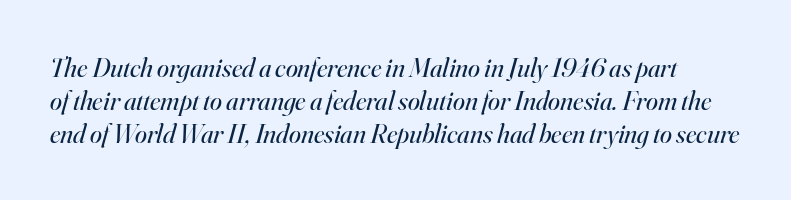
Q: Is the text bold? A: No.
Q: Is the text italic (slanted)? A: Yes, it leans right by about 16 degrees.
Q: Is the text underlined? A: No.
Q: Is the spacing between letters normal or unusually wide? A: Normal.
